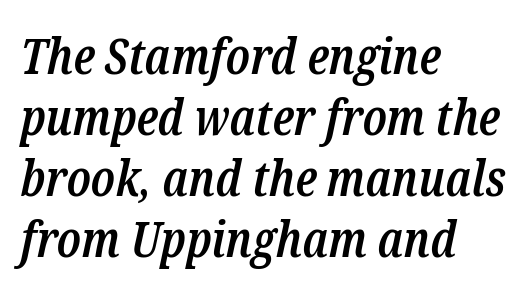
The image shows 50 px semibold, condensed serif type, italic (leaning right); set left-aligned, line spacing 1.22x, normal letter spacing, not underlined; low stroke contrast and a medium x-height.
